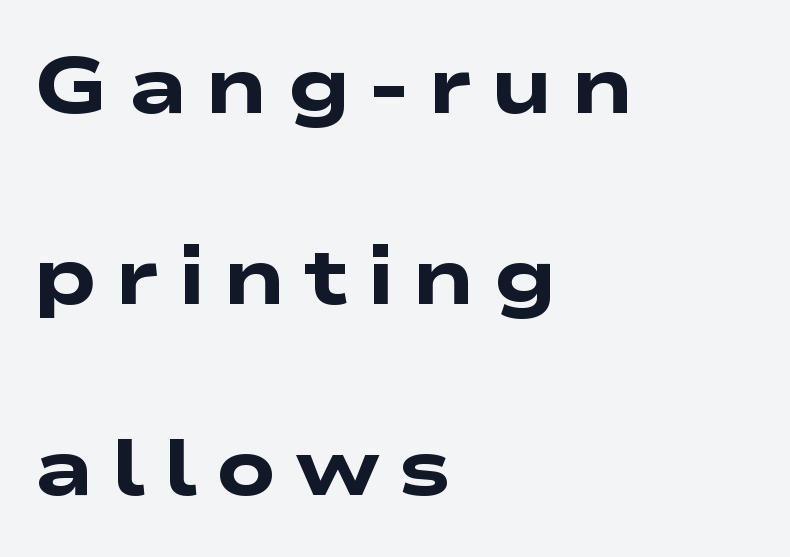
The image shows 79 px heavy, wide sans-serif type; set left-aligned, loose line spacing (2.42x), unusually wide letter spacing (+0.22 em), not underlined; low stroke contrast and a medium x-height.
